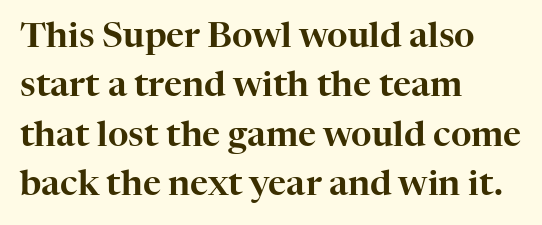
Each new line begins a customary step beneath the previous one. Varying glyph widths throughout — classic text-font behaviour. Look at the bottom of the vertical strokes: they flare into serifs here. Any mark beneath the type? The region is blank.
